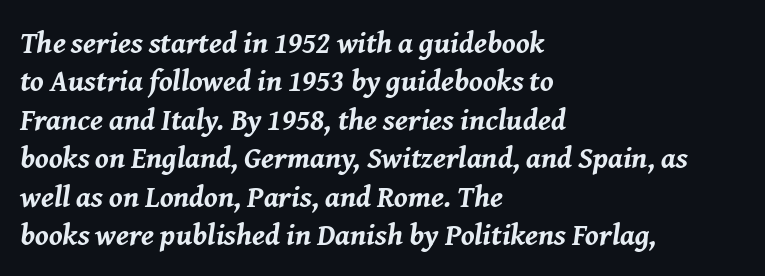
Q: Is the text bold? A: Yes.
Q: Is the text italic (slanted)? A: Yes, it leans right by about 8 degrees.
Q: Is the text underlined? A: No.
Q: How is the paragraph aligned? A: Left-aligned.
Q: Is the spacing between letters normal or unusually wide? A: Normal.
Q: Is the spacing between lines tight, normal or loose? A: Normal.
Q: Width (condensed, normal, or wide)? A: Normal.
Q: Stroke contrast? A: Medium.
Q: x-height? A: Medium.
Q: Monospaced? A: No.
